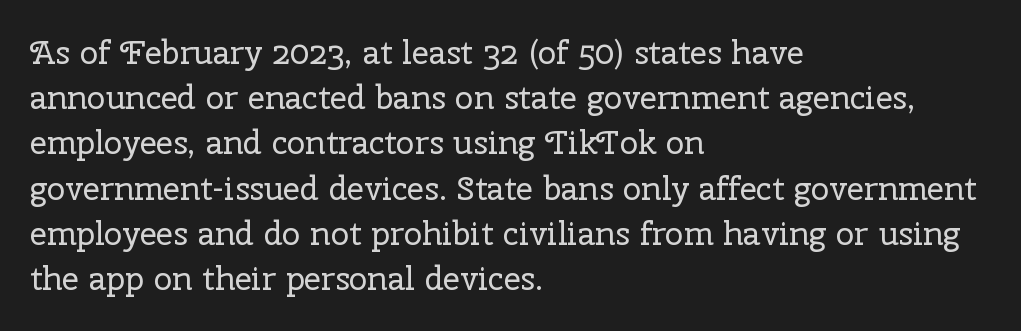
The image shows 33 px regular-weight serif type, upright; set left-aligned, normal line spacing (1.37x), normal letter spacing, not underlined; low stroke contrast and a medium x-height.
